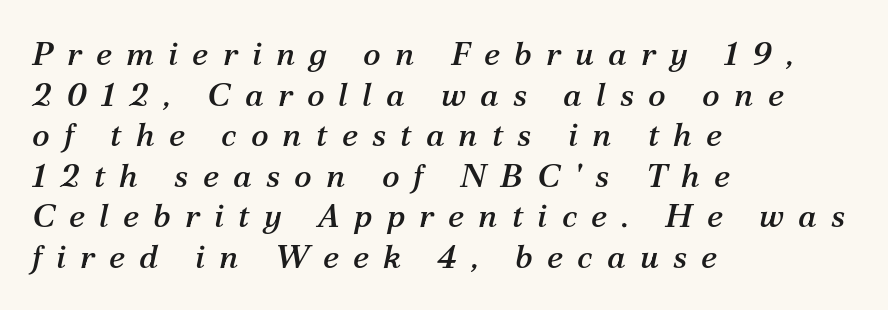
The image shows 33 px serif type, italic (leaning right); set left-aligned, line spacing 1.23x, unusually wide letter spacing (+0.43 em), not underlined; medium stroke contrast and a medium x-height.
